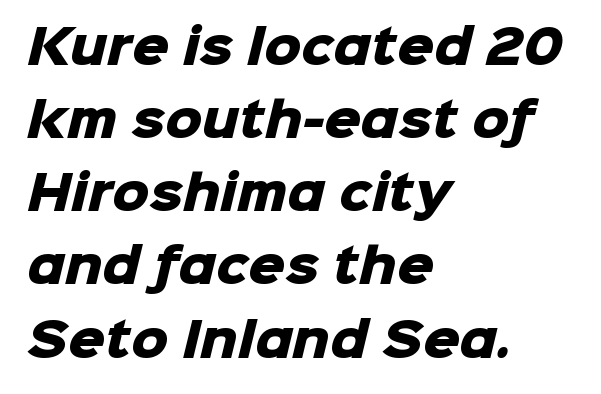
The typesetter chose a ragged-right arrangement here. Spacing between characters is what you'd get straight out of the box. The typesetting leans heavy: a genuine bold. A typesetter would call this proportional, since set widths differ per character. The string is rendered with underlining switched off.
